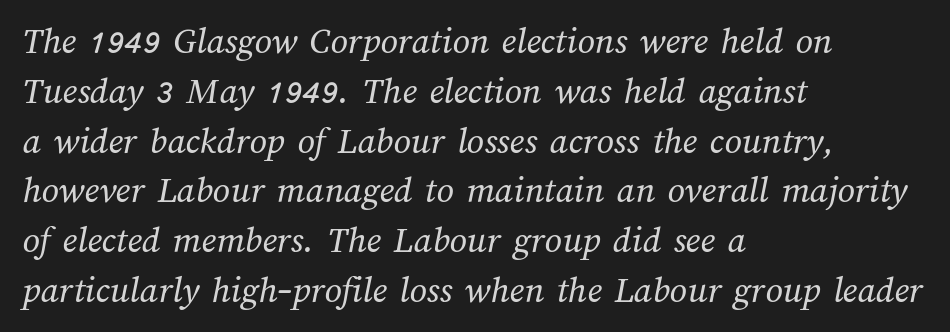
Q: Is the text bold? A: No.
Q: Is the text underlined? A: No.
Q: How is the paragraph aligned? A: Left-aligned.
Q: Is the spacing between letters normal or unusually wide? A: Normal.
Q: Is the spacing between lines tight, normal or loose? A: Normal.
Q: Width (condensed, normal, or wide)? A: Normal.
Q: Stroke contrast? A: Medium.
Q: x-height? A: Medium.
Q: Monospaced? A: No.
